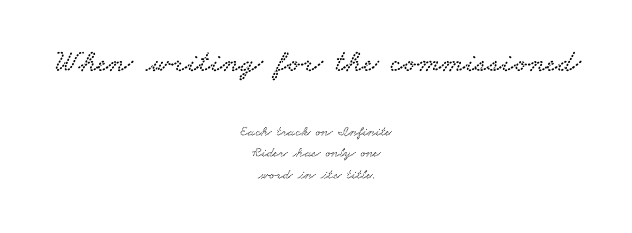
{"serif": "yes", "width": "wide", "stroke_contrast": "low", "x_height": "small", "monospaced": "no", "underline": "no", "align": "center", "line_spacing": "normal", "line_spacing_ratio": 1.56, "letter_spacing": "normal", "letter_spacing_em": 0.0, "larger_block": "first", "size_ratio": 2.29, "glyph_px": 32}
